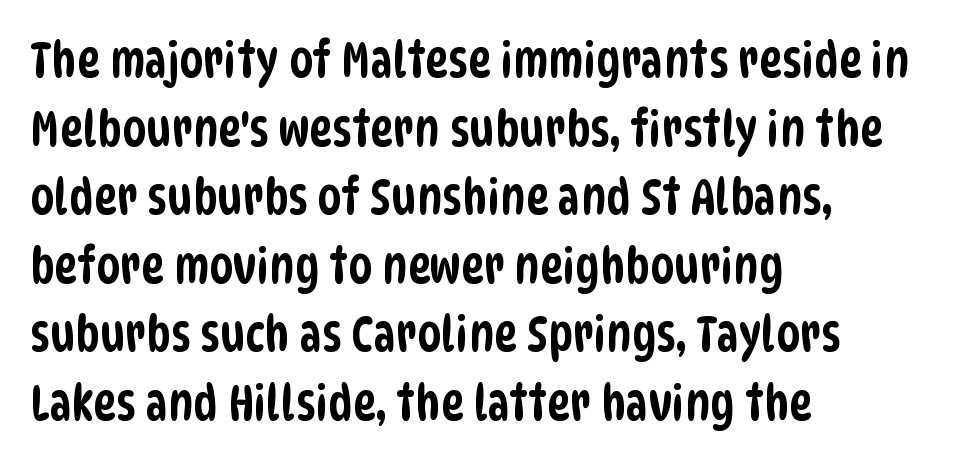
Standard letterfit; no display-style spreading of the glyphs. Layout note: lines flush left. The rendering shows plain stroke endings on the letterforms — a sans-serif design. Quick note: underline off. How would I describe the line gaps? Plain and ordinary.
